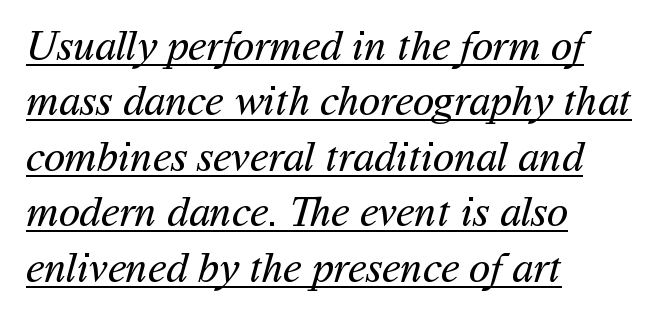
The image shows 43 px regular-weight sans-serif type; set left-aligned, normal line spacing (1.29x), normal letter spacing, underlined; medium stroke contrast and a medium x-height.
